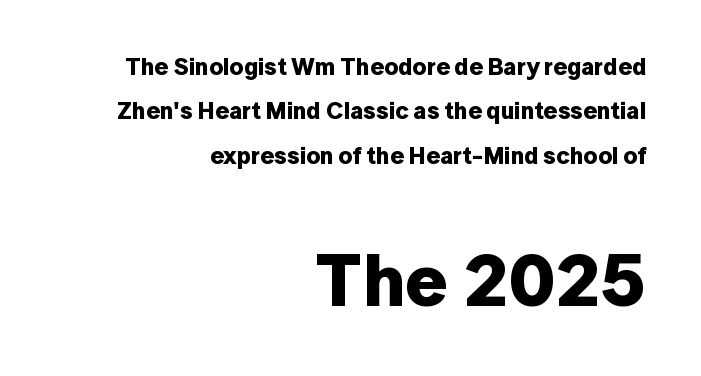
{"serif": "no", "italic": "no", "bold": "yes", "weight": "bold", "width": "normal", "stroke_contrast": "low", "x_height": "medium", "monospaced": "no", "underline": "no", "align": "right", "line_spacing_ratio": 1.85, "letter_spacing": "normal", "letter_spacing_em": 0.0, "larger_block": "second", "size_ratio": 3.04, "glyph_px": 73}
